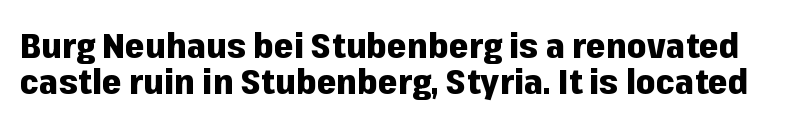
Descender tails drop into unmarked territory. Serifs: no, the terminals of the letterforms are clean. A typesetter would mark this as roman, not italic. This block would grow much taller if given ordinary leading; it's compressed now. Spacing verdict: proportional, widths tailored to each character. Tracking here is standard; glyphs follow each other at the usual distance.
